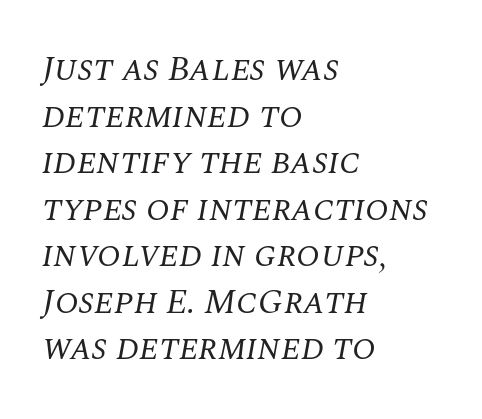
The font is comparable to plain body text, perhaps lighter. How would I describe the line gaps? Plain and ordinary. The font family rendered here belongs to the serif group. The words here are not underlined. This sample has the flowing, uneven cadence of proportional lettering.
